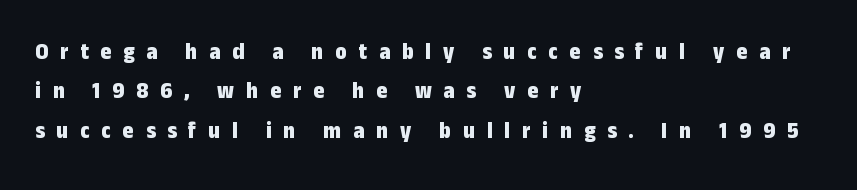
Q: Is the text bold? A: Yes.
Q: Is the text italic (slanted)? A: No, it is upright.
Q: Is the text underlined? A: No.
Q: How is the paragraph aligned? A: Left-aligned.
Q: Is the spacing between letters normal or unusually wide? A: Unusually wide.
Q: Is the spacing between lines tight, normal or loose? A: Normal.
